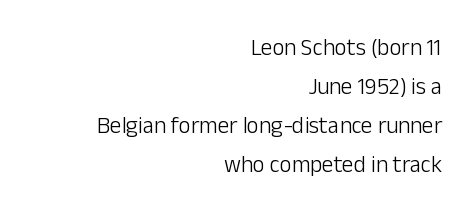
{"italic": "no", "bold": "no", "underline": "no", "align": "right", "line_spacing": "normal", "line_spacing_ratio": 1.7, "letter_spacing": "normal", "letter_spacing_em": 0.0, "glyph_px": 23}
